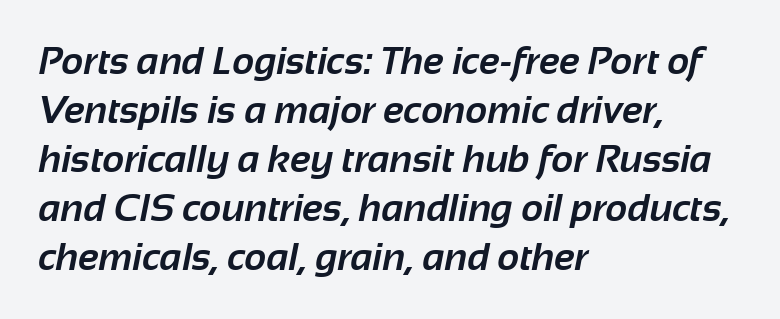
{"serif": "no", "bold": "yes", "weight": "bold", "width": "normal", "stroke_contrast": "low", "x_height": "medium", "monospaced": "no", "underline": "no", "align": "left", "line_spacing": "normal", "line_spacing_ratio": 1.29, "letter_spacing": "normal", "letter_spacing_em": 0.0, "glyph_px": 38}
